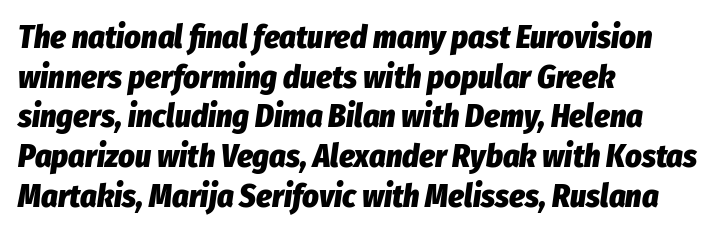
Q: Is the text bold? A: Yes.
Q: Is the text italic (slanted)? A: Yes, it leans right by about 8 degrees.
Q: Is the text underlined? A: No.
Q: How is the paragraph aligned? A: Left-aligned.
Q: Is the spacing between letters normal or unusually wide? A: Normal.
Q: Width (condensed, normal, or wide)? A: Condensed.
Q: Stroke contrast? A: Low.
Q: x-height? A: Medium.
Q: Monospaced? A: No.
